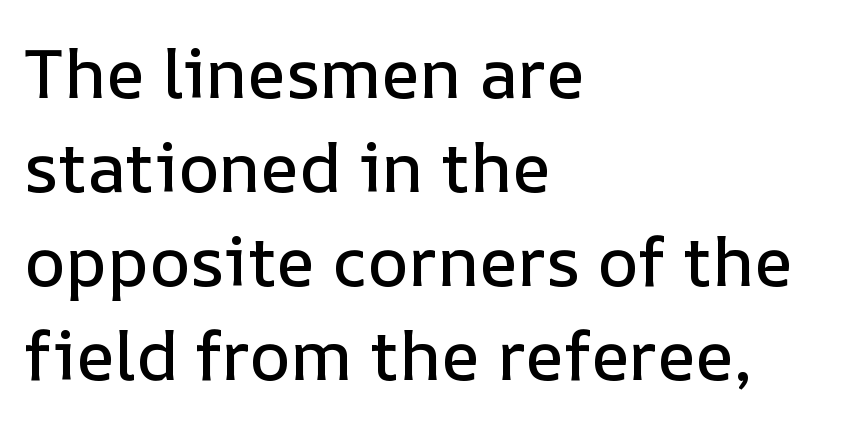
No italicization has been applied; the sample stays upright. This sample uses plain, unmodified letter spacing. Where is the straight margin? On the left. Rule under the text: the space is simply empty. Leading: standard.
